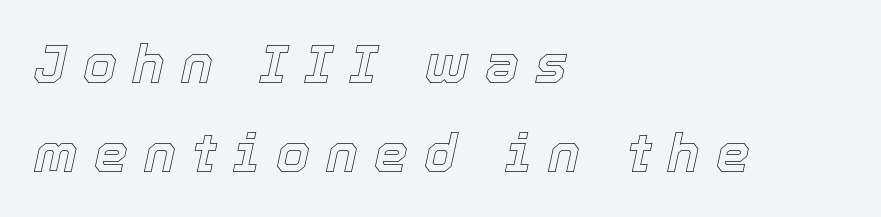
{"italic": "yes", "lean": "right", "slant_degrees": 12, "width": "normal", "x_height": "medium", "monospaced": "no", "underline": "no", "align": "left", "line_spacing": "normal", "line_spacing_ratio": 1.64, "letter_spacing": "wide", "letter_spacing_em": 0.3, "glyph_px": 54}
